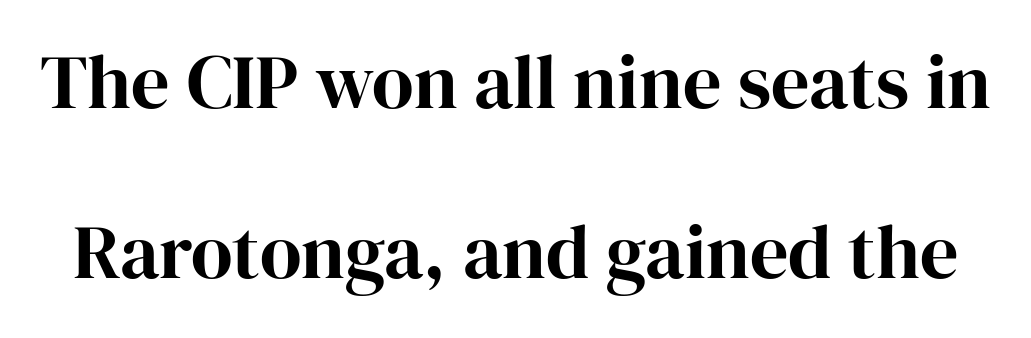
Q: Is the text italic (slanted)? A: No, it is upright.
Q: Is the typeface a serif or a sans-serif typeface? A: Serif.
Q: Is the text underlined? A: No.
Q: Is the spacing between letters normal or unusually wide? A: Normal.
Q: Is the spacing between lines tight, normal or loose? A: Loose.
Q: Width (condensed, normal, or wide)? A: Normal.
Q: Stroke contrast? A: High.
Q: x-height? A: Medium.
Q: Monospaced? A: No.
